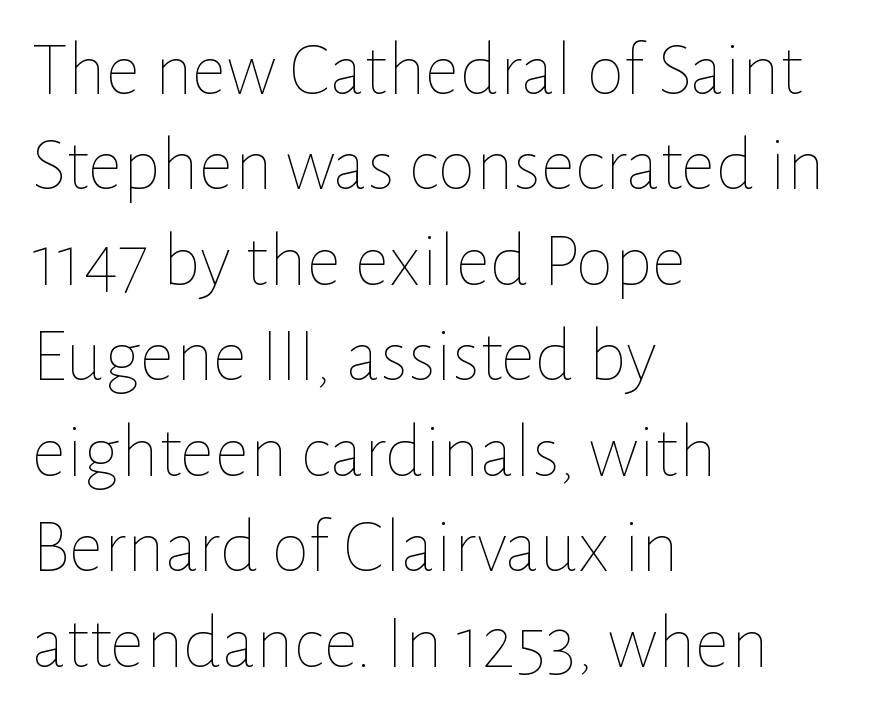
Q: Is the text bold? A: No.
Q: Is the text italic (slanted)? A: No, it is upright.
Q: Is the text underlined? A: No.
Q: How is the paragraph aligned? A: Left-aligned.
Q: Is the spacing between letters normal or unusually wide? A: Normal.
Q: Width (condensed, normal, or wide)? A: Normal.
Q: Stroke contrast? A: Low.
Q: x-height? A: Medium.
Q: Monospaced? A: No.
